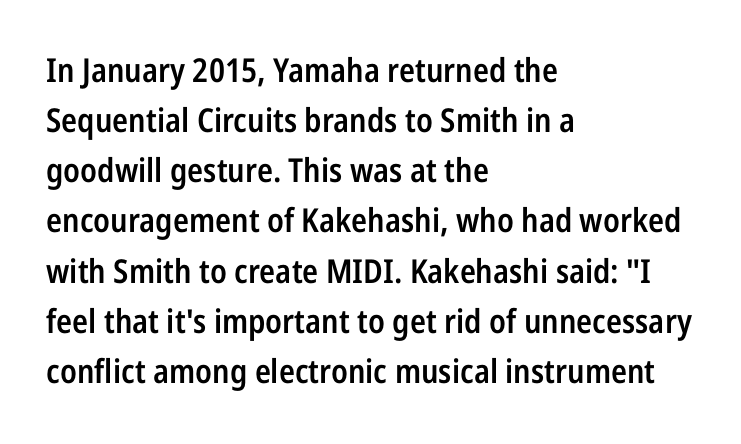
Typesetter's note: demi weight, one step under bold. Notice how descenders clear the ascenders below comfortably — that's standard leading. Quick note: underline off. Between one letter and the next there's only the usual sliver of space. These lines are rendered in a variable-pitch font.
